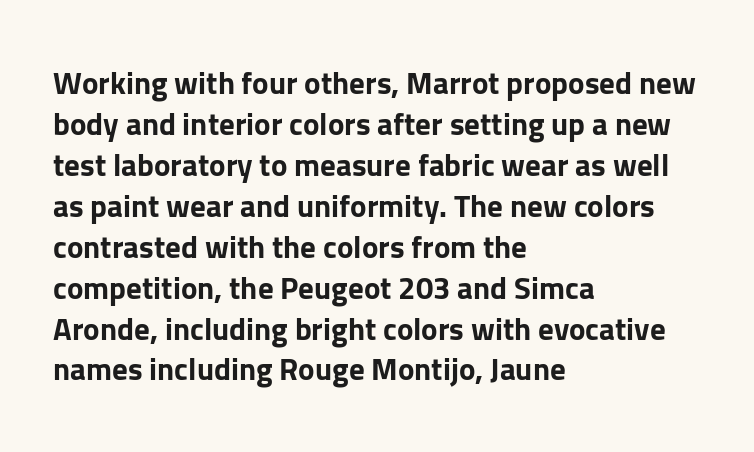
{"serif": "no", "italic": "no", "bold": "yes", "weight": "bold", "width": "normal", "stroke_contrast": "low", "x_height": "medium", "monospaced": "no", "underline": "no", "align": "left", "line_spacing": "normal", "line_spacing_ratio": 1.32, "letter_spacing": "normal", "letter_spacing_em": 0.0, "glyph_px": 31}
